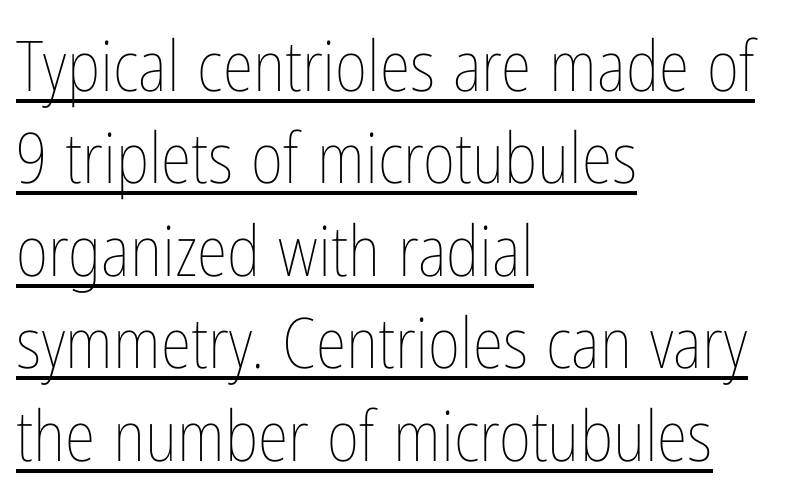
The image shows 70 px thin, condensed type, upright; set left-aligned, normal line spacing (1.32x), normal letter spacing, underlined; low stroke contrast and a medium x-height.
